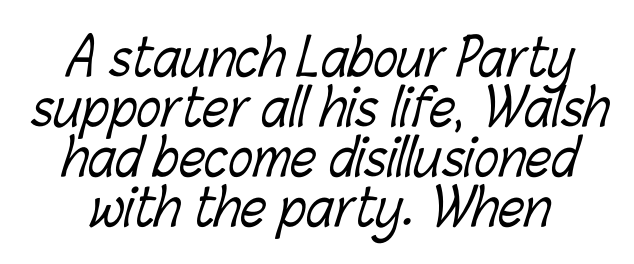
{"bold": "no", "weight": "light", "width": "condensed", "stroke_contrast": "low", "x_height": "medium", "monospaced": "no", "underline": "no", "line_spacing": "tight", "line_spacing_ratio": 0.98, "letter_spacing": "normal", "letter_spacing_em": 0.0, "glyph_px": 51}
